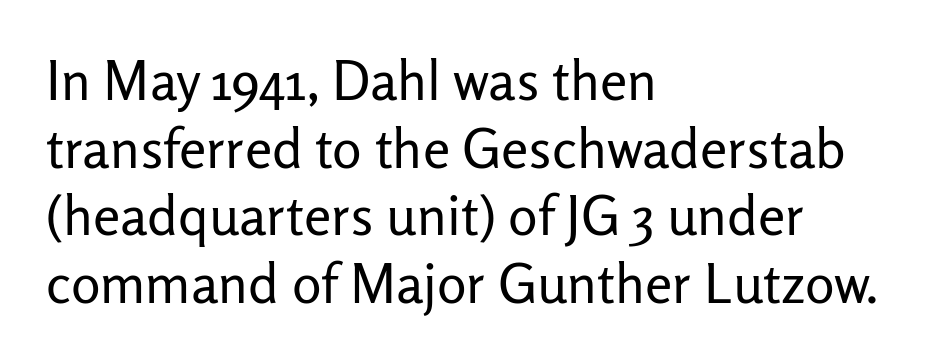
Q: Is the text bold? A: No.
Q: Is the text italic (slanted)? A: No, it is upright.
Q: Is the typeface a serif or a sans-serif typeface? A: Sans-serif.
Q: Is the text underlined? A: No.
Q: How is the paragraph aligned? A: Left-aligned.
Q: Is the spacing between letters normal or unusually wide? A: Normal.
Q: Width (condensed, normal, or wide)? A: Normal.
Q: Stroke contrast? A: Low.
Q: x-height? A: Medium.
Q: Monospaced? A: No.
